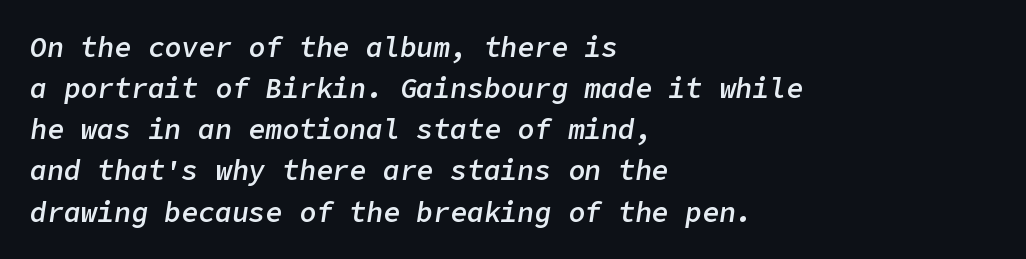
The image shows 28 px semibold type, italic (leaning right); set left-aligned, normal line spacing (1.47x), normal letter spacing, not underlined; low stroke contrast and a medium x-height.
